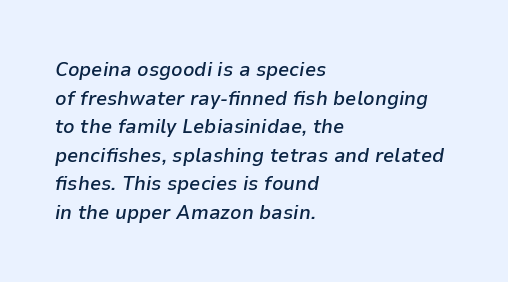
Q: Is the text bold? A: Semi-bold.
Q: Is the text italic (slanted)? A: Yes, it leans right by about 9 degrees.
Q: Is the text underlined? A: No.
Q: How is the paragraph aligned? A: Left-aligned.
Q: Is the spacing between letters normal or unusually wide? A: Normal.
Q: Is the spacing between lines tight, normal or loose? A: Normal.
